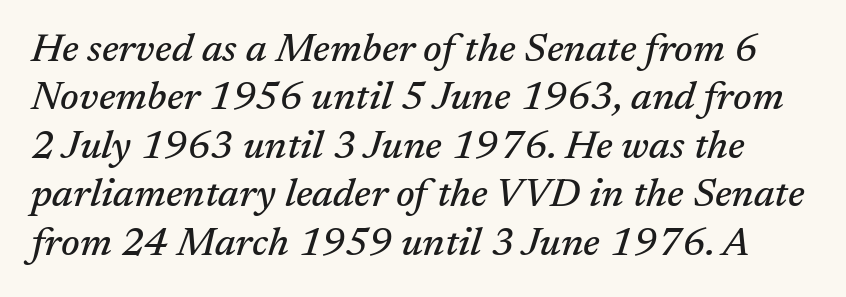
Spacing verdict: proportional, widths tailored to each character. Quick note: italic. I'd call this a serif setting — the letters wear small feet. Clear beneath every line of the passage. Here the glyphs are tracked normally, forming tight word shapes.
